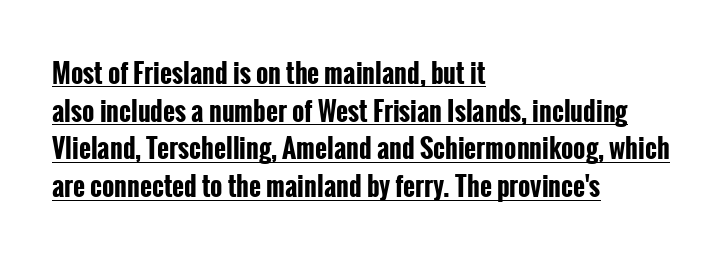
Is there much room between lines? A standard amount, neither cramped nor airy. Caption: multi-line text, flush left, ragged right. Posture: vertical. Students, note that the glyphs here touch the page at normal intervals. What decoration does the sample have? An underline.
